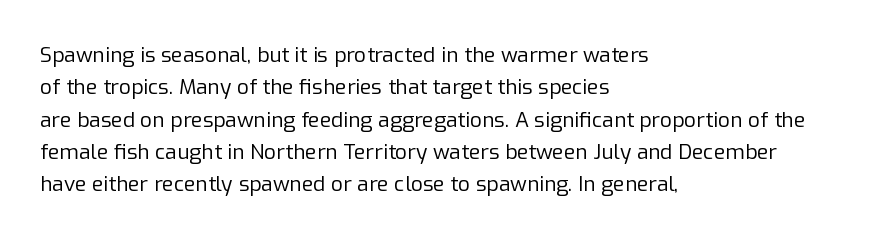
The image shows 21 px text type, upright; set left-aligned, normal line spacing (1.54x), normal letter spacing, not underlined.
